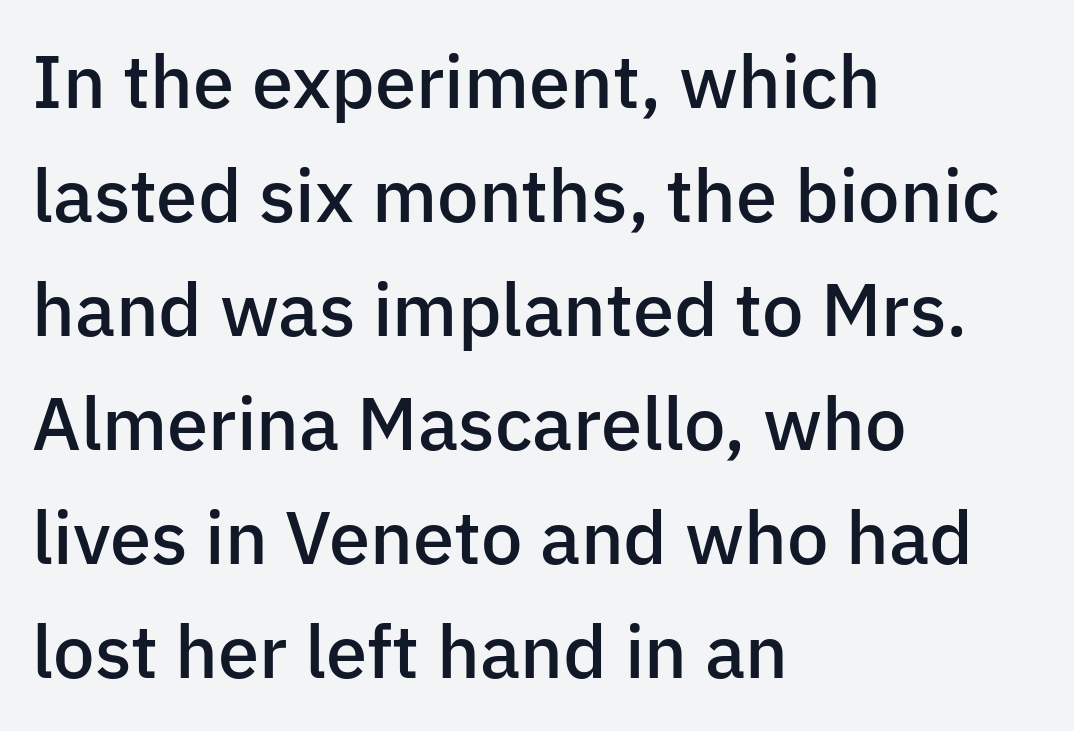
Q: Is the text bold? A: Semi-bold.
Q: Is the text italic (slanted)? A: No, it is upright.
Q: Is the typeface a serif or a sans-serif typeface? A: Sans-serif.
Q: Is the text underlined? A: No.
Q: How is the paragraph aligned? A: Left-aligned.
Q: Is the spacing between letters normal or unusually wide? A: Normal.
Q: Is the spacing between lines tight, normal or loose? A: Normal.
Q: Width (condensed, normal, or wide)? A: Normal.
Q: Stroke contrast? A: Low.
Q: x-height? A: Medium.
Q: Monospaced? A: No.
